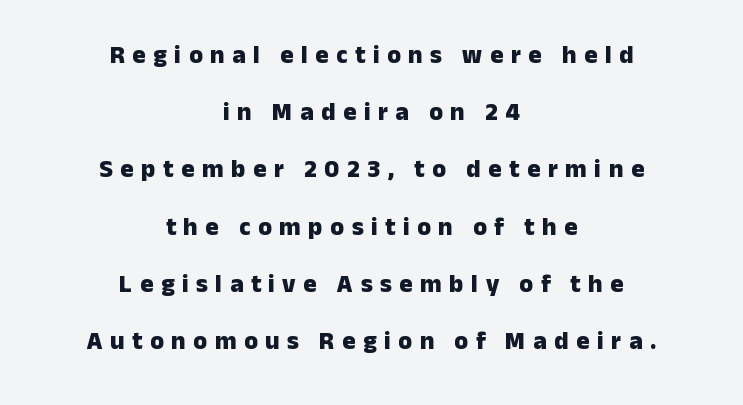
The image shows 25 px bold type, upright; set centered, loose line spacing (2.29x), unusually wide letter spacing (+0.3 em), not underlined.
